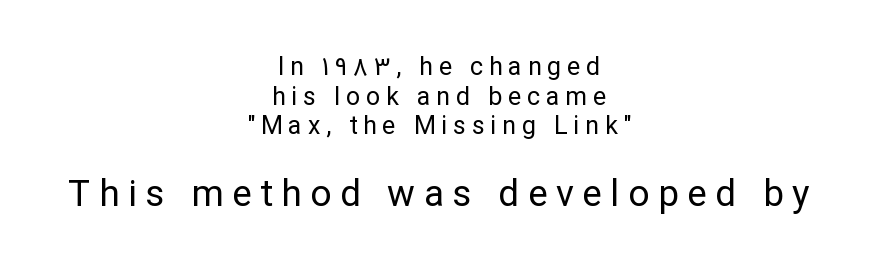
Caption: face not bold, strokes unweighted. Anything drawn beneath the words? Only blank space. Proportional: the letters do not fall into vertical columns. The tracking reads as deliberately expanded to a designer's eye. The compositor balanced each line on the midline. No italicization has been applied; the sample stays upright.
